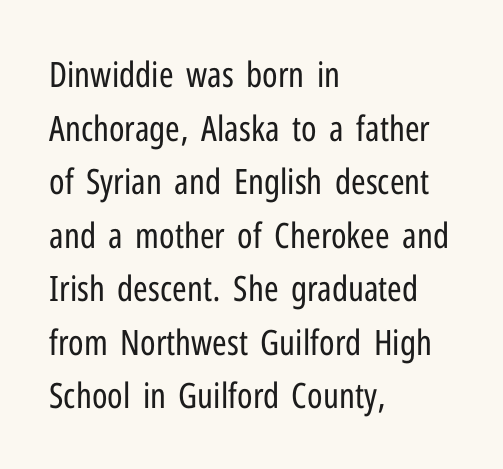
Q: Is the text bold? A: No.
Q: Is the text italic (slanted)? A: No, it is upright.
Q: Is the typeface a serif or a sans-serif typeface? A: Sans-serif.
Q: Is the text underlined? A: No.
Q: How is the paragraph aligned? A: Left-aligned.
Q: Is the spacing between letters normal or unusually wide? A: Normal.
Q: Is the spacing between lines tight, normal or loose? A: Normal.
Q: Width (condensed, normal, or wide)? A: Condensed.
Q: Stroke contrast? A: Low.
Q: x-height? A: Medium.
Q: Monospaced? A: No.
